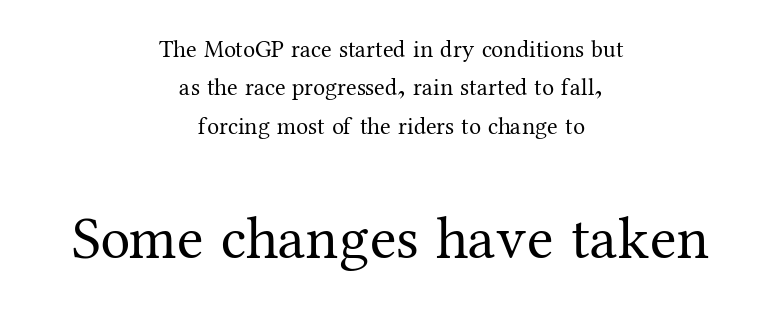
{"serif": "yes", "italic": "no", "bold": "no", "weight": "regular", "width": "normal", "stroke_contrast": "medium", "x_height": "medium", "monospaced": "no", "underline": "no", "align": "center", "line_spacing": "normal", "line_spacing_ratio": 1.6, "letter_spacing": "normal", "letter_spacing_em": 0.0, "larger_block": "second", "size_ratio": 2.5, "glyph_px": 60}
